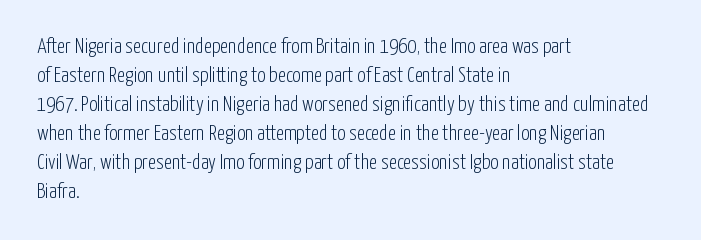
{"italic": "no", "bold": "no", "underline": "no", "align": "left", "line_spacing": "normal", "line_spacing_ratio": 1.38, "letter_spacing": "normal", "letter_spacing_em": 0.0, "glyph_px": 21}
